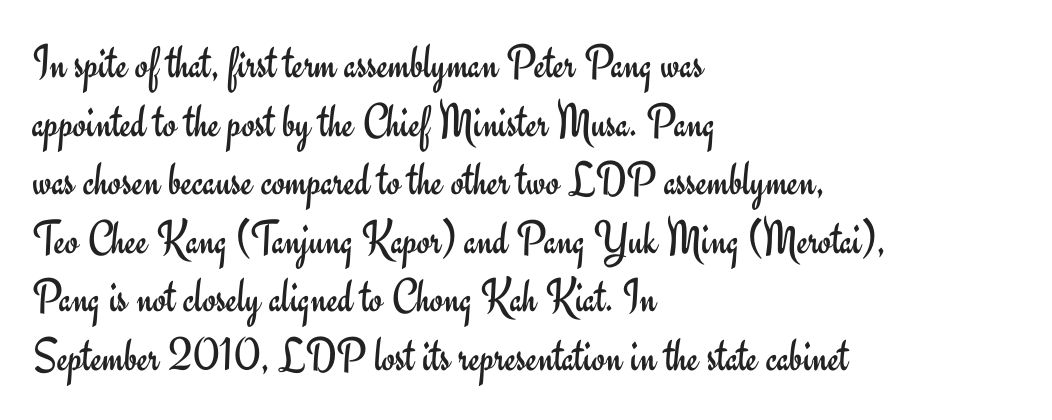
The image shows 48 px regular-weight sans-serif type; set left-aligned, line spacing 1.22x, normal letter spacing, not underlined; low stroke contrast and a small x-height.
